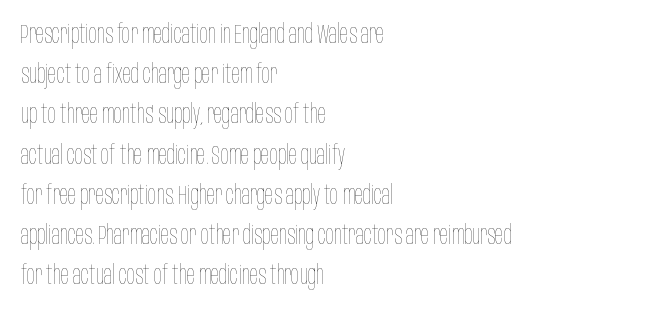
The image shows 27 px text type, upright; set left-aligned, normal line spacing (1.49x), normal letter spacing, not underlined.
